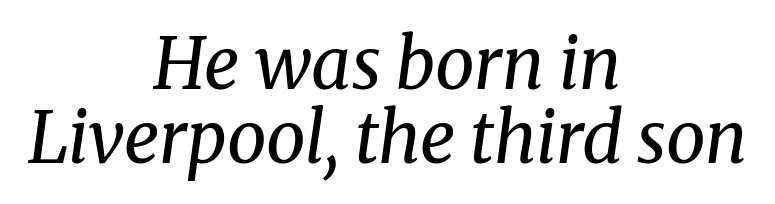
{"serif": "yes", "italic": "yes", "lean": "right", "slant_degrees": 8, "bold": "no", "weight": "regular", "width": "normal", "stroke_contrast": "medium", "x_height": "medium", "monospaced": "no", "underline": "no", "align": "center", "line_spacing": "tight", "line_spacing_ratio": 1.06, "letter_spacing": "normal", "letter_spacing_em": 0.0, "glyph_px": 70}
